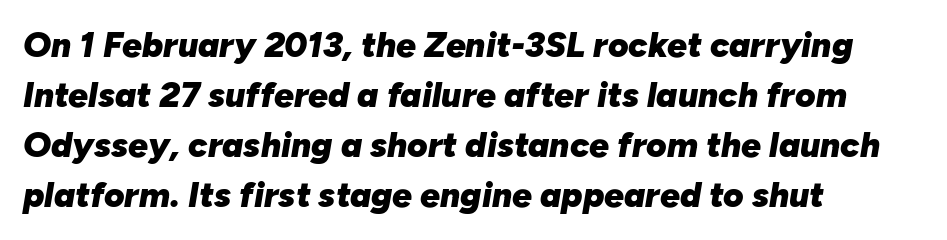
{"italic": "yes", "lean": "right", "slant_degrees": 10, "bold": "yes", "weight": "heavy", "width": "normal", "stroke_contrast": "low", "x_height": "medium", "monospaced": "no", "underline": "no", "align": "left", "line_spacing": "normal", "line_spacing_ratio": 1.43, "letter_spacing": "normal", "letter_spacing_em": 0.0, "glyph_px": 35}
